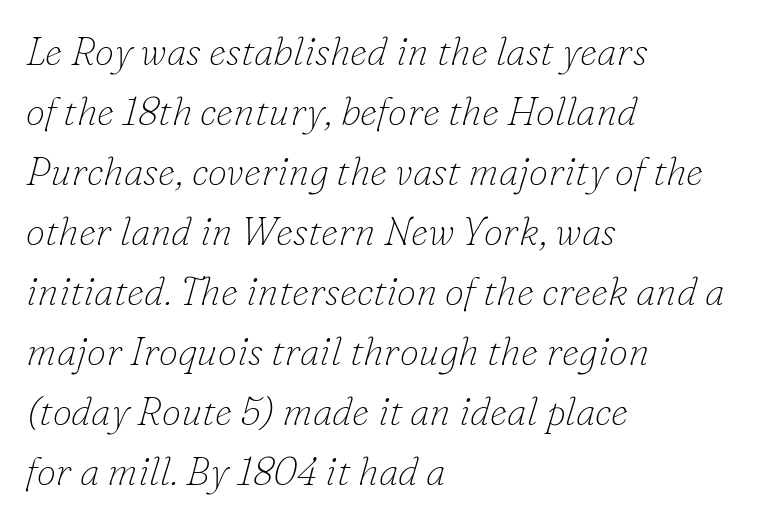
The strokes carry an ordinary text weight at most. Caption: multi-line text, flush left, ragged right. Serif or sans? Serif — the stroke terminals have little feet. This sample uses plain, unmodified letter spacing. Proportional: the letters do not fall into vertical columns.
